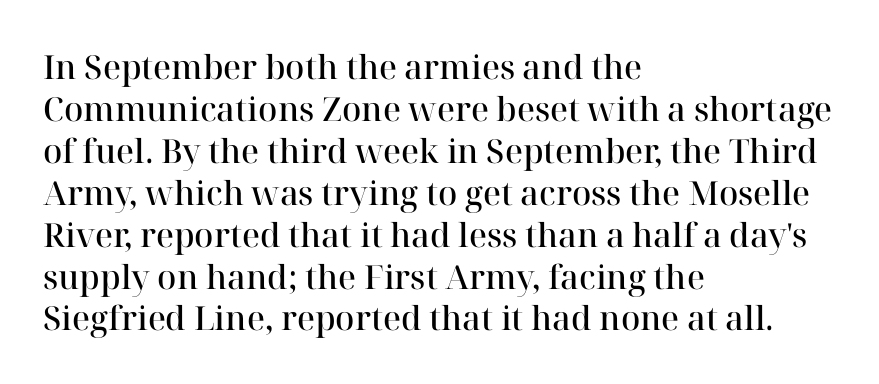
The image shows 33 px semibold serif type, upright; set left-aligned, normal line spacing (1.27x), normal letter spacing, not underlined; high stroke contrast and a medium x-height.
